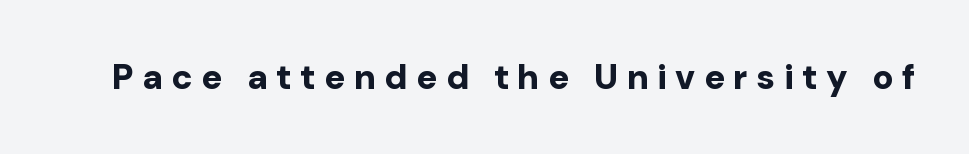
{"serif": "no", "italic": "no", "bold": "yes", "weight": "bold", "width": "normal", "stroke_contrast": "low", "x_height": "medium", "monospaced": "no", "underline": "no", "letter_spacing": "wide", "letter_spacing_em": 0.24, "glyph_px": 35}
